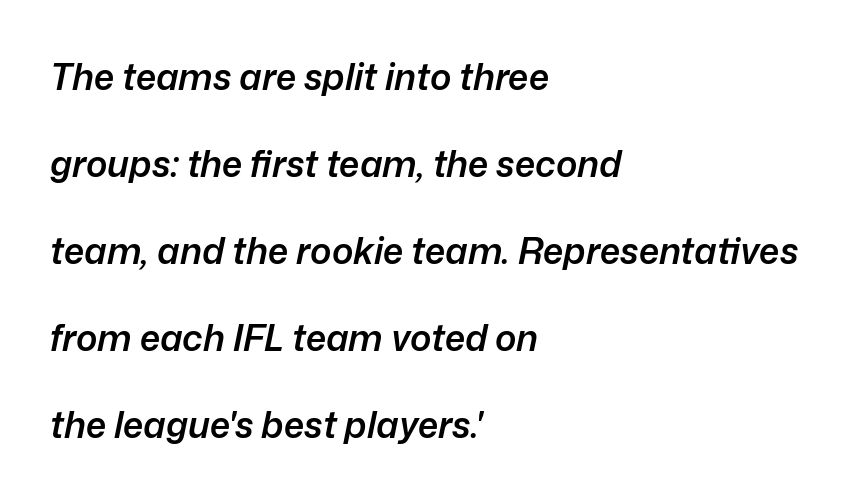
Q: Is the text bold? A: Semi-bold.
Q: Is the text italic (slanted)? A: Yes, it leans right by about 12 degrees.
Q: Is the text underlined? A: No.
Q: How is the paragraph aligned? A: Left-aligned.
Q: Is the spacing between letters normal or unusually wide? A: Normal.
Q: Is the spacing between lines tight, normal or loose? A: Loose.
Q: Width (condensed, normal, or wide)? A: Normal.
Q: Stroke contrast? A: Low.
Q: x-height? A: Medium.
Q: Monospaced? A: No.
